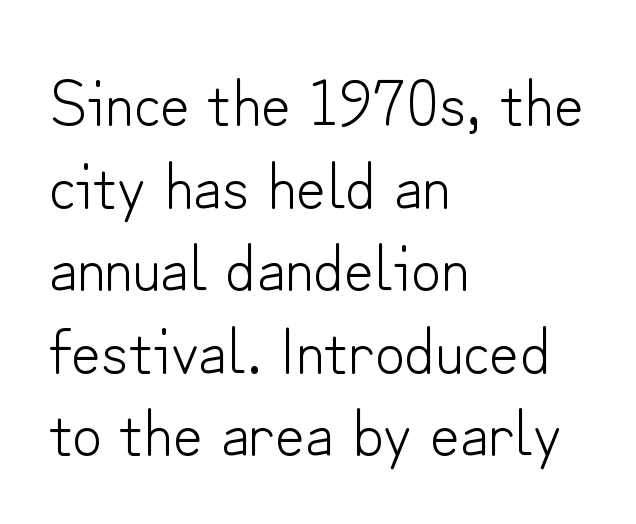
Q: Is the text bold? A: No.
Q: Is the text italic (slanted)? A: No, it is upright.
Q: Is the typeface a serif or a sans-serif typeface? A: Sans-serif.
Q: Is the text underlined? A: No.
Q: How is the paragraph aligned? A: Left-aligned.
Q: Is the spacing between letters normal or unusually wide? A: Normal.
Q: Is the spacing between lines tight, normal or loose? A: Normal.
Q: Width (condensed, normal, or wide)? A: Normal.
Q: Stroke contrast? A: Low.
Q: x-height? A: Small.
Q: Monospaced? A: No.
